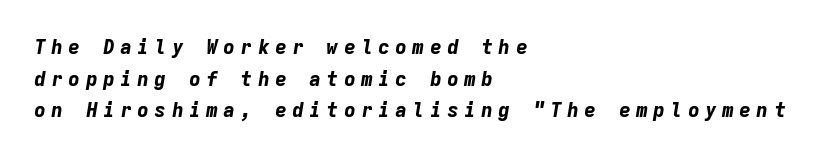
{"italic": "yes", "lean": "right", "slant_degrees": 9, "bold": "yes", "underline": "no", "align": "left", "line_spacing": "normal", "line_spacing_ratio": 1.58, "letter_spacing": "wide", "letter_spacing_em": 0.26, "glyph_px": 20}
